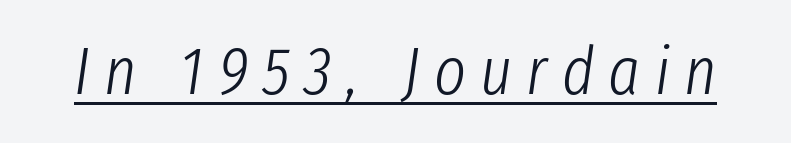
The image shows 68 px light, condensed type, italic (leaning right); set unusually wide letter spacing (+0.21 em), underlined; low stroke contrast and a medium x-height.
